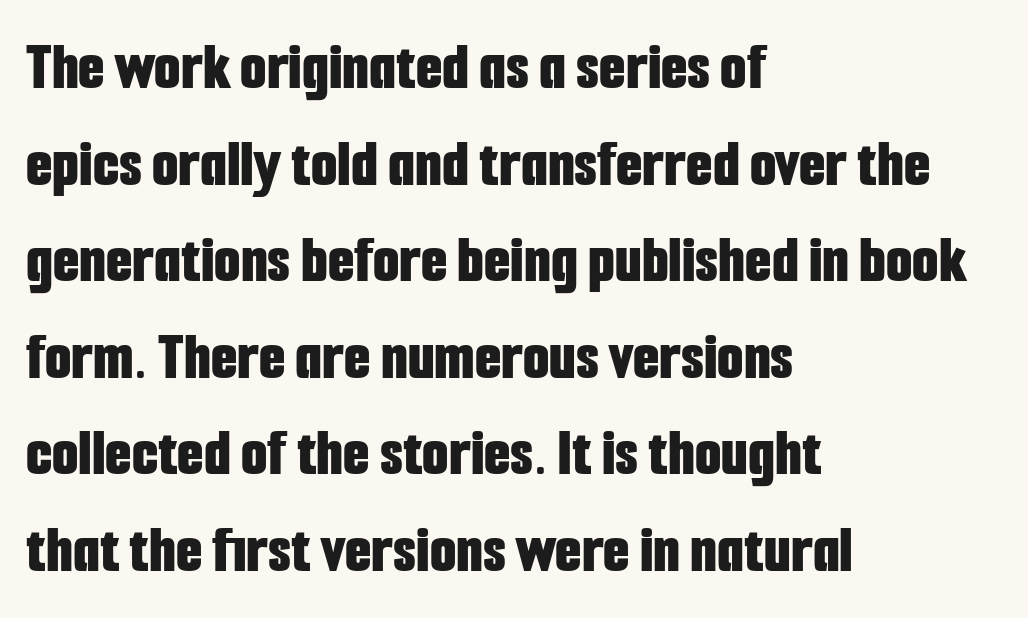
Q: Is the text bold? A: Yes.
Q: Is the text italic (slanted)? A: No, it is upright.
Q: Is the typeface a serif or a sans-serif typeface? A: Sans-serif.
Q: Is the text underlined? A: No.
Q: How is the paragraph aligned? A: Left-aligned.
Q: Is the spacing between letters normal or unusually wide? A: Normal.
Q: Is the spacing between lines tight, normal or loose? A: Normal.
Q: Width (condensed, normal, or wide)? A: Condensed.
Q: Stroke contrast? A: Low.
Q: x-height? A: Medium.
Q: Monospaced? A: No.
